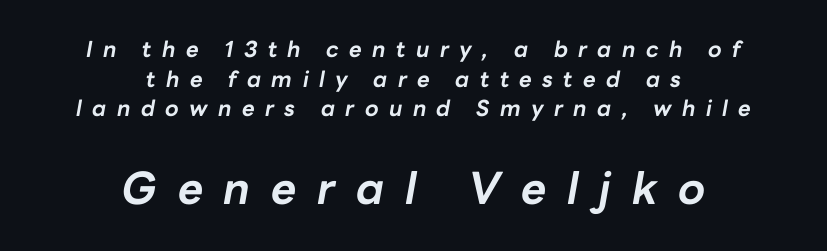
Spacing verdict: proportional, widths tailored to each character. The area under the type is left untouched. The rendering uses a bold face; every stroke is thick and dark. A typesetter would mark this as italic.
